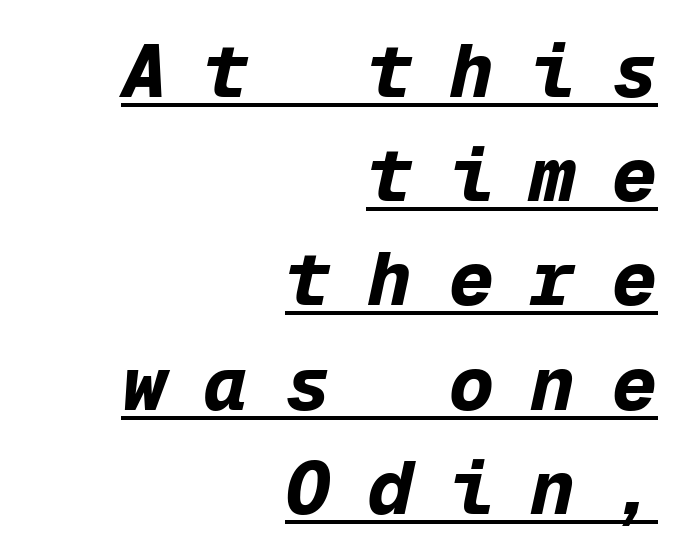
The image shows 75 px bold type, italic (leaning right), monospaced; set right-aligned, normal line spacing (1.39x), unusually wide letter spacing (+0.49 em), underlined; low stroke contrast and a medium x-height.
